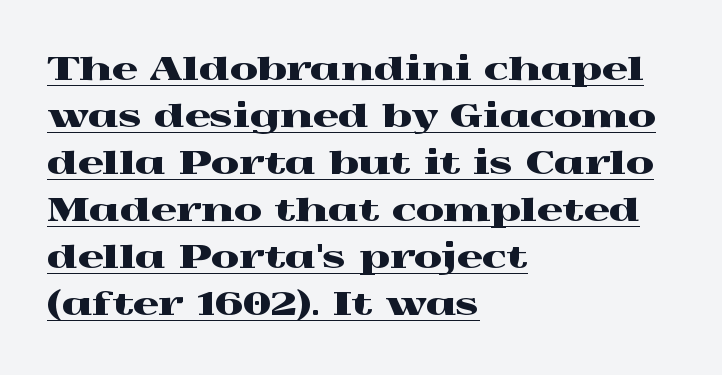
The image shows 32 px wide serif type, upright; set left-aligned, normal line spacing (1.47x), normal letter spacing, underlined; a medium x-height.
